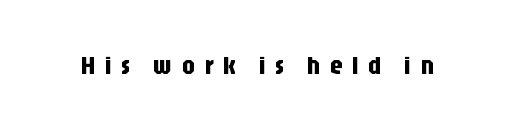
Clear beneath every line of the passage. Tall strokes in this sample are plumb rather than angled. The letters are spread apart with noticeably loose tracking.
